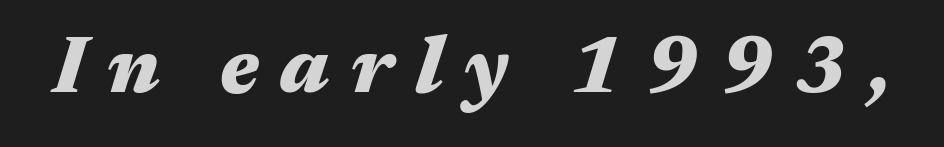
{"italic": "yes", "lean": "right", "slant_degrees": 17, "bold": "yes", "weight": "heavy", "width": "wide", "stroke_contrast": "medium", "x_height": "medium", "monospaced": "no", "underline": "no", "letter_spacing": "wide", "letter_spacing_em": 0.27, "glyph_px": 80}
